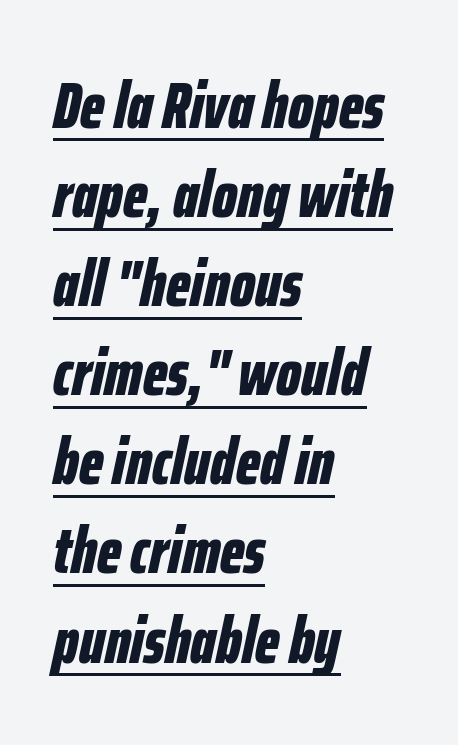
The image shows 66 px bold, condensed type, italic (leaning right); set left-aligned, normal line spacing (1.35x), normal letter spacing, underlined; low stroke contrast and a medium x-height.
